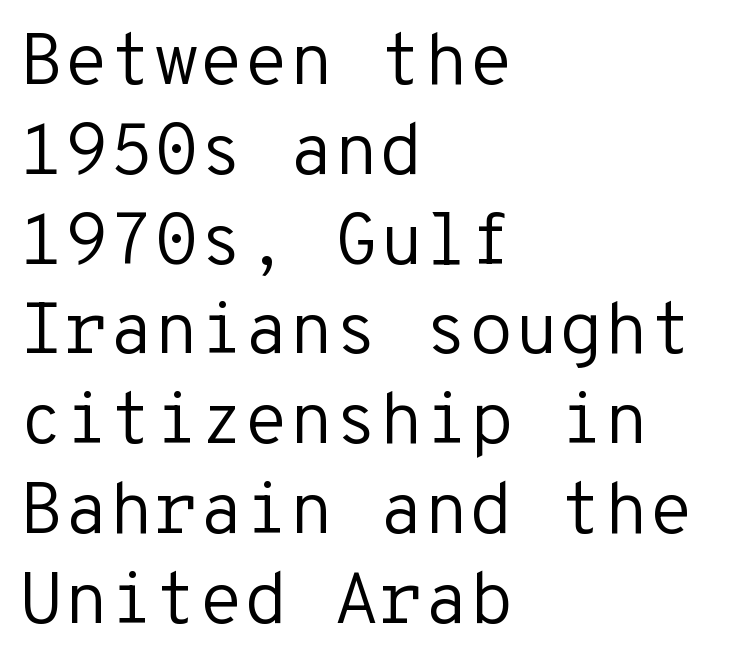
{"serif": "no", "italic": "no", "bold": "no", "weight": "regular", "width": "normal", "stroke_contrast": "low", "x_height": "medium", "monospaced": "yes", "underline": "no", "align": "left", "line_spacing_ratio": 1.23, "letter_spacing": "normal", "letter_spacing_em": 0.0, "glyph_px": 73}
